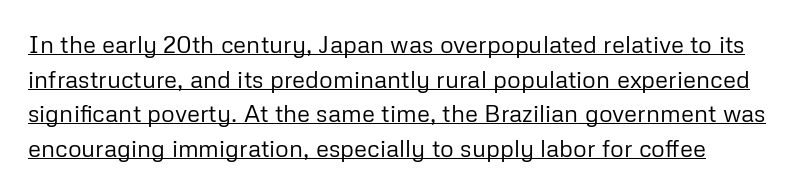
Does the leading feel generous? No, just average. This sample uses plain, unmodified letter spacing. The cut favours lightness, reaching ordinary text weight at its darkest. Line beginnings align vertically; line endings do not. Posture: upright roman.
